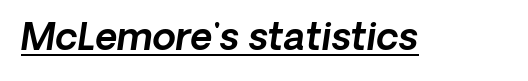
Glance below the letters and you will spot a drawn line. You could not count columns in this text — the font is proportionally spaced. The passage shown is typeset with a sans-serif family. The horizontal fit of the characters is conventional and even.
